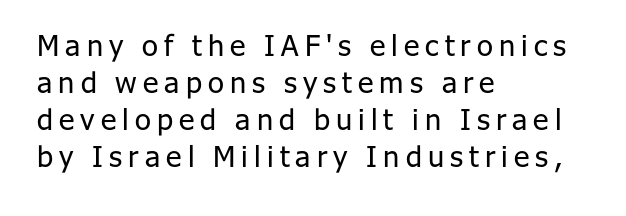
The image shows 29 px regular-weight sans-serif type, upright; set left-aligned, normal line spacing (1.28x), unusually wide letter spacing (+0.21 em), not underlined; low stroke contrast and a medium x-height.
